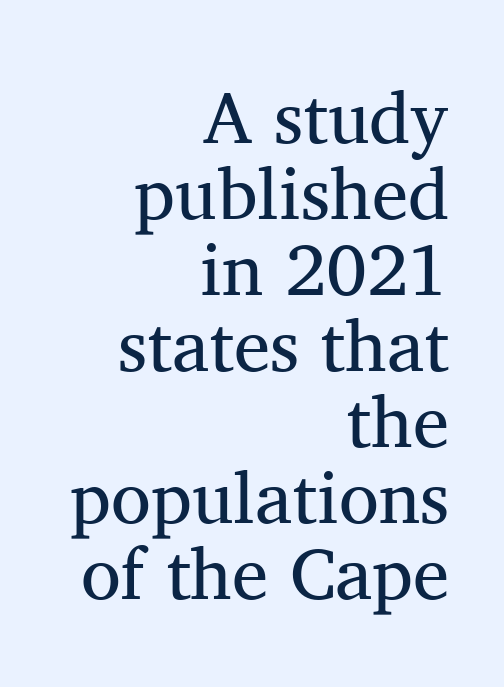
The image shows 73 px regular-weight serif type, upright; set right-aligned, tight line spacing (1.04x), normal letter spacing, not underlined; medium stroke contrast and a medium x-height.
